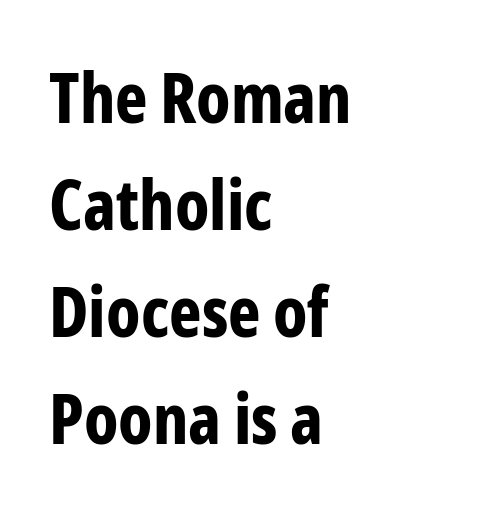
{"serif": "no", "italic": "no", "bold": "yes", "weight": "bold", "width": "condensed", "stroke_contrast": "low", "x_height": "medium", "monospaced": "no", "underline": "no", "align": "left", "line_spacing": "normal", "line_spacing_ratio": 1.55, "letter_spacing": "normal", "letter_spacing_em": 0.0, "glyph_px": 69}
